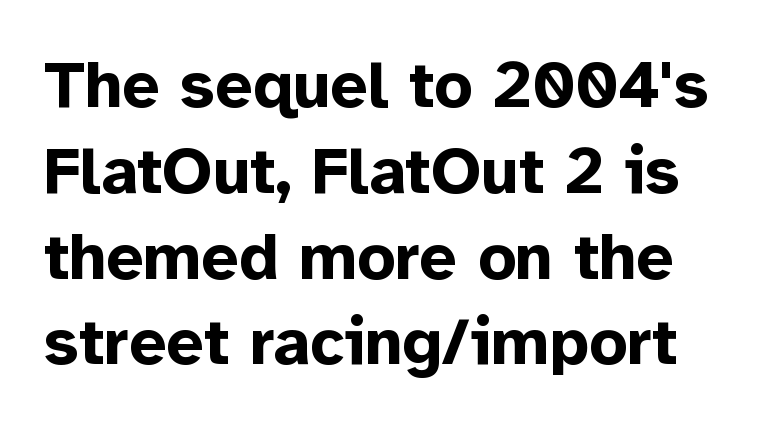
Q: Is the text bold? A: Yes.
Q: Is the text italic (slanted)? A: No, it is upright.
Q: Is the typeface a serif or a sans-serif typeface? A: Sans-serif.
Q: Is the text underlined? A: No.
Q: Is the spacing between letters normal or unusually wide? A: Normal.
Q: Is the spacing between lines tight, normal or loose? A: Normal.
Q: Width (condensed, normal, or wide)? A: Normal.
Q: Stroke contrast? A: Low.
Q: x-height? A: Medium.
Q: Monospaced? A: No.
